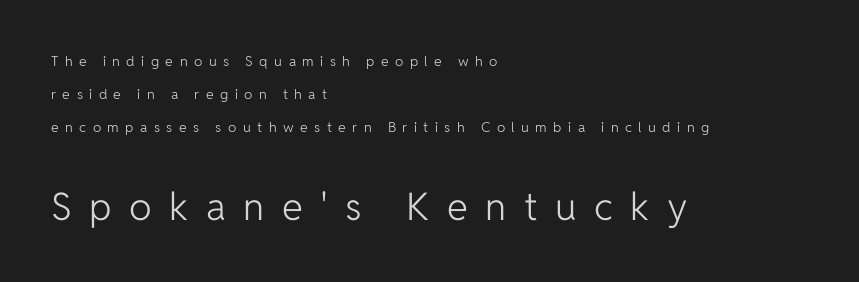
This is sans-serif lettering, the kind often seen on screens and signage. In terms of posture, this sample is upright. Each new line begins a long way beneath the previous one. The setting favours the left margin, as ordinary paragraphs usually do. The block sitting lower on the canvas is the one with enlarged characters.
